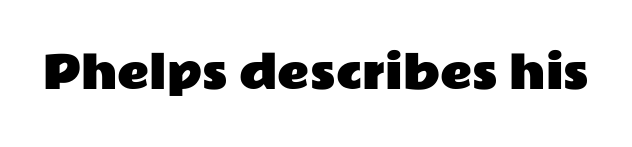
{"serif": "no", "italic": "no", "width": "wide", "stroke_contrast": "low", "x_height": "medium", "monospaced": "no", "underline": "no", "letter_spacing": "normal", "letter_spacing_em": 0.0, "glyph_px": 44}
